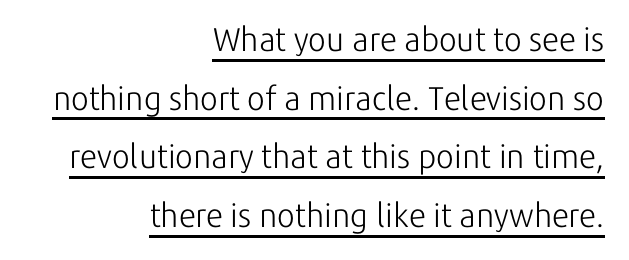
The image shows 33 px light sans-serif type, upright; set right-aligned, line spacing 1.78x, normal letter spacing, underlined; low stroke contrast and a medium x-height.
